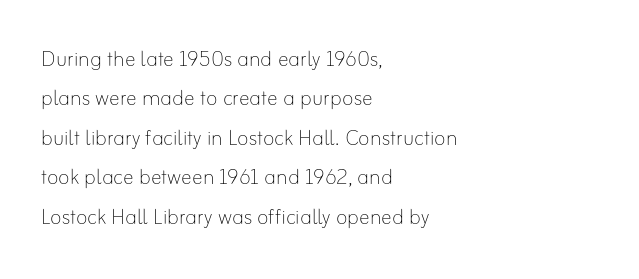
The image shows 27 px text type, upright; set left-aligned, normal line spacing (1.46x), normal letter spacing, not underlined.
